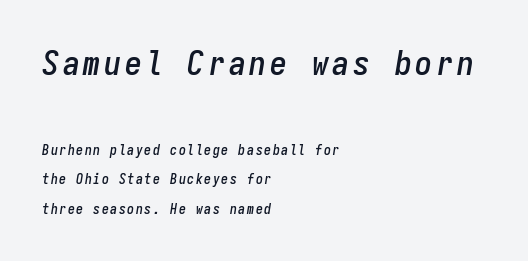
The image shows 34 px condensed type, italic (leaning right), monospaced; set left-aligned, loose line spacing (2.11x), not underlined; the first (top) block is 2.43x larger; low stroke contrast and a medium x-height.
